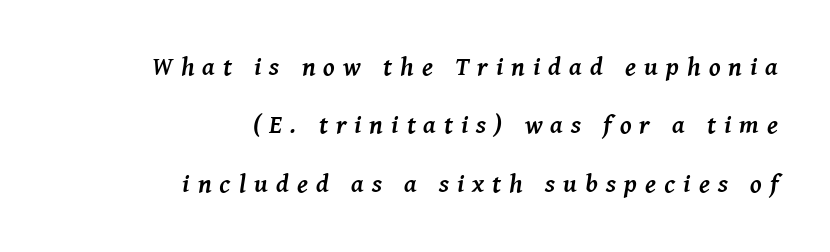
The image shows 26 px bold type, italic (leaning right); set right-aligned, loose line spacing (2.25x), unusually wide letter spacing (+0.31 em), not underlined.
